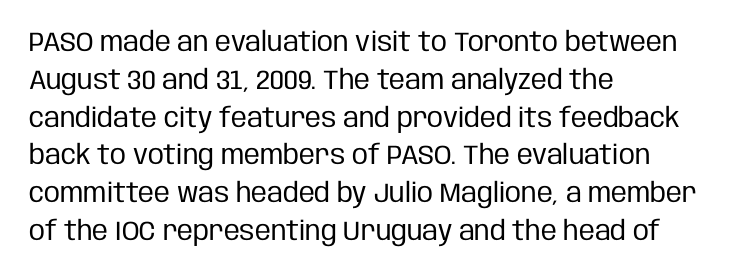
The image shows 27 px text type, upright; set left-aligned, normal line spacing (1.4x), normal letter spacing, not underlined.
